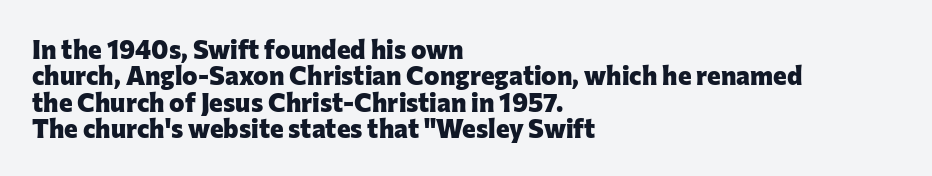
{"italic": "no", "bold": "yes", "underline": "no", "align": "left", "line_spacing": "tight", "line_spacing_ratio": 1.01, "letter_spacing": "normal", "letter_spacing_em": 0.0, "glyph_px": 26}
